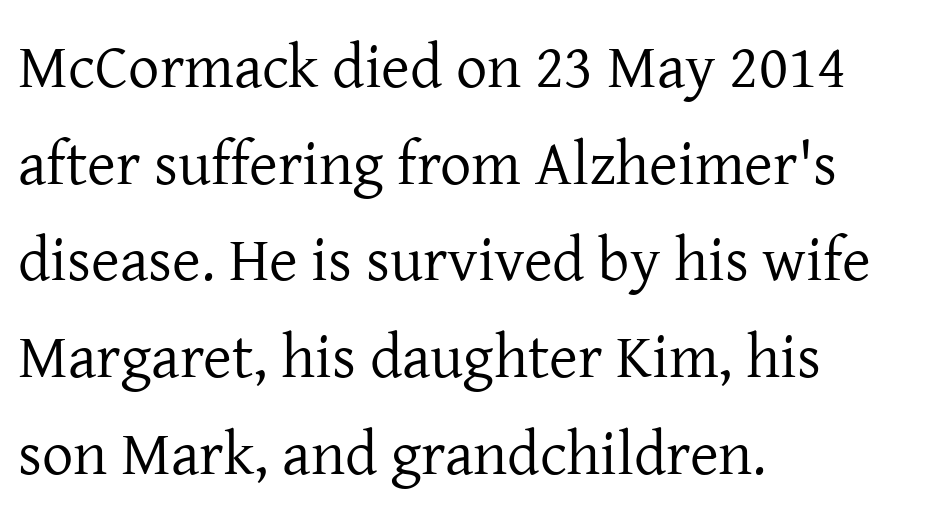
Q: Is the text bold? A: No.
Q: Is the text italic (slanted)? A: No, it is upright.
Q: Is the typeface a serif or a sans-serif typeface? A: Serif.
Q: Is the text underlined? A: No.
Q: How is the paragraph aligned? A: Left-aligned.
Q: Is the spacing between letters normal or unusually wide? A: Normal.
Q: Is the spacing between lines tight, normal or loose? A: Normal.
Q: Width (condensed, normal, or wide)? A: Normal.
Q: Stroke contrast? A: Low.
Q: x-height? A: Medium.
Q: Monospaced? A: No.
